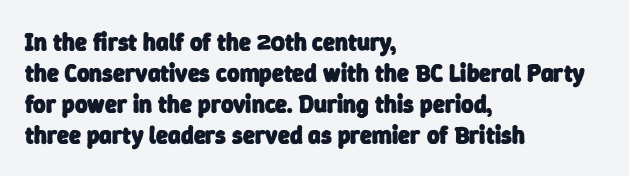
Q: Is the text bold? A: Yes.
Q: Is the text underlined? A: No.
Q: How is the paragraph aligned? A: Left-aligned.
Q: Is the spacing between letters normal or unusually wide? A: Normal.
Q: Is the spacing between lines tight, normal or loose? A: Normal.
